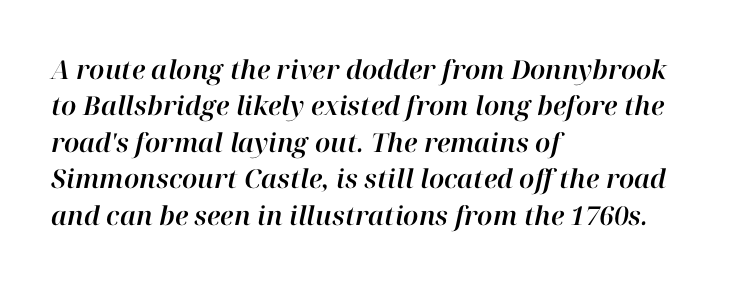
The image shows 26 px text type, italic (leaning right); set left-aligned, normal line spacing (1.4x), normal letter spacing, not underlined.
